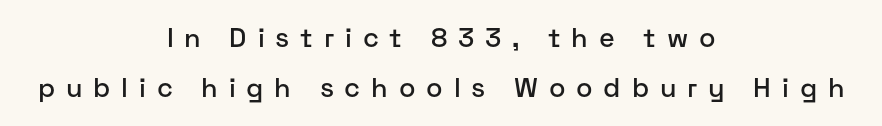
{"italic": "no", "underline": "no", "align": "center", "line_spacing_ratio": 1.87, "letter_spacing": "wide", "letter_spacing_em": 0.4, "glyph_px": 27}
